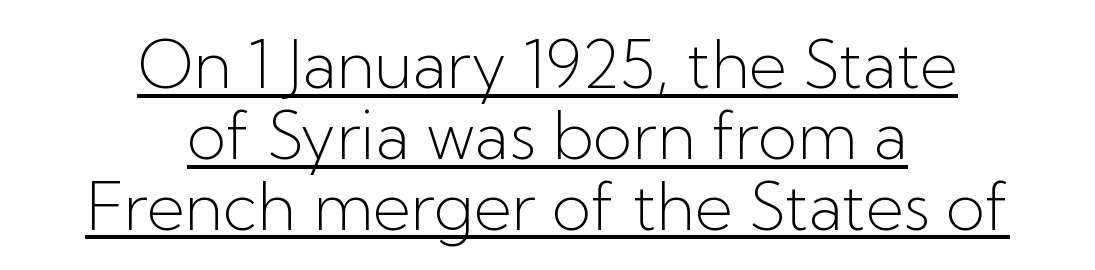
{"serif": "no", "italic": "no", "bold": "no", "weight": "light", "width": "normal", "stroke_contrast": "low", "x_height": "medium", "monospaced": "no", "underline": "yes", "align": "center", "line_spacing": "tight", "line_spacing_ratio": 1.09, "letter_spacing": "normal", "letter_spacing_em": 0.0, "glyph_px": 65}
